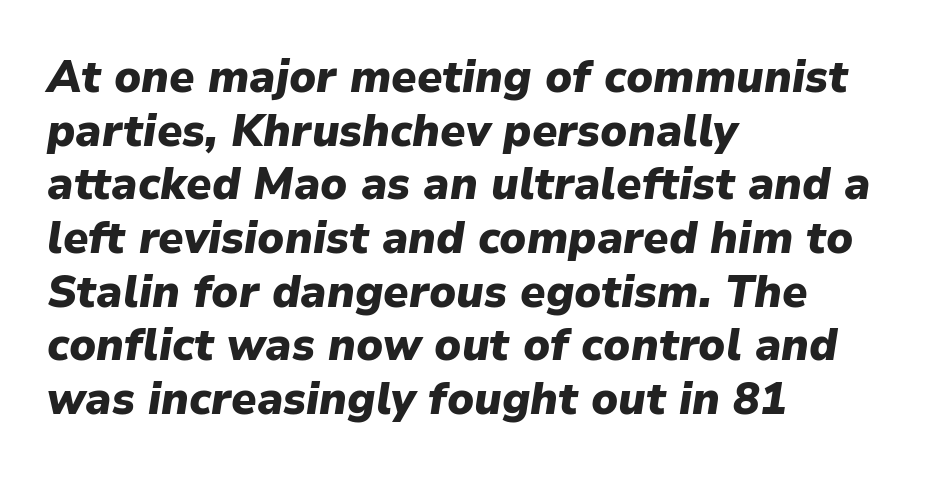
{"italic": "yes", "lean": "right", "slant_degrees": 9, "bold": "yes", "weight": "heavy", "width": "normal", "stroke_contrast": "low", "x_height": "medium", "monospaced": "no", "underline": "no", "align": "left", "line_spacing_ratio": 1.22, "letter_spacing": "normal", "letter_spacing_em": 0.0, "glyph_px": 44}
